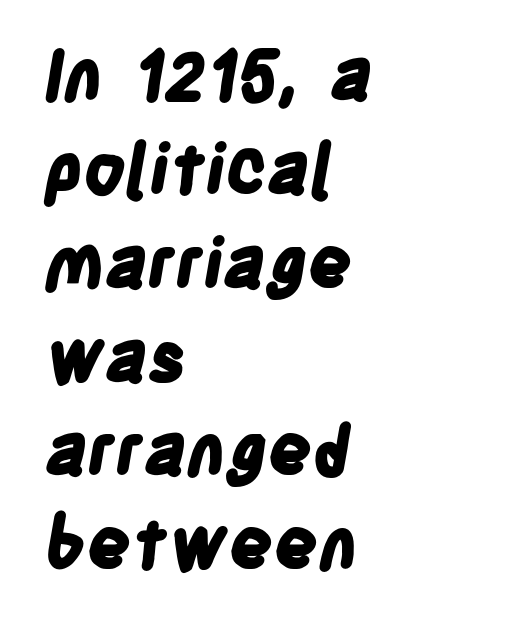
Q: Is the text bold? A: Yes.
Q: Is the typeface a serif or a sans-serif typeface? A: Sans-serif.
Q: Is the text underlined? A: No.
Q: How is the paragraph aligned? A: Left-aligned.
Q: Is the spacing between letters normal or unusually wide? A: Normal.
Q: Is the spacing between lines tight, normal or loose? A: Normal.
Q: Width (condensed, normal, or wide)? A: Condensed.
Q: Stroke contrast? A: Low.
Q: x-height? A: Large.
Q: Monospaced? A: No.
